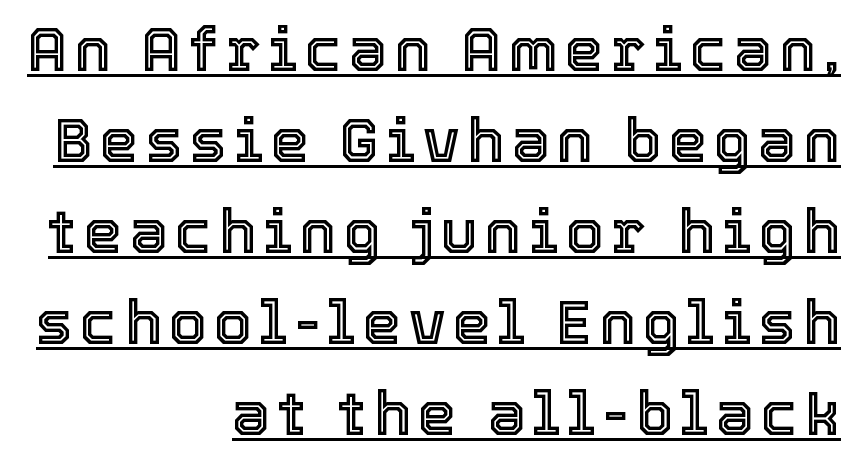
Q: Is the text italic (slanted)? A: No, it is upright.
Q: Is the text underlined? A: Yes.
Q: How is the paragraph aligned? A: Right-aligned.
Q: Is the spacing between lines tight, normal or loose? A: Normal.
Q: Width (condensed, normal, or wide)? A: Normal.
Q: x-height? A: Medium.
Q: Monospaced? A: No.
